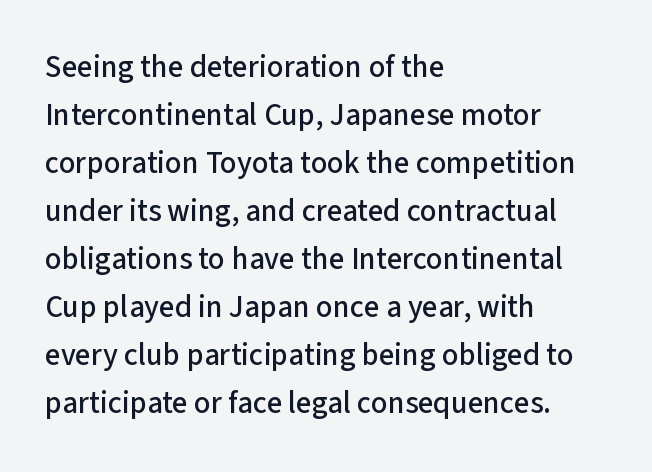
Q: Is the text italic (slanted)? A: No, it is upright.
Q: Is the typeface a serif or a sans-serif typeface? A: Sans-serif.
Q: Is the text underlined? A: No.
Q: How is the paragraph aligned? A: Left-aligned.
Q: Is the spacing between letters normal or unusually wide? A: Normal.
Q: Is the spacing between lines tight, normal or loose? A: Normal.
Q: Width (condensed, normal, or wide)? A: Normal.
Q: Stroke contrast? A: Low.
Q: x-height? A: Medium.
Q: Monospaced? A: No.
